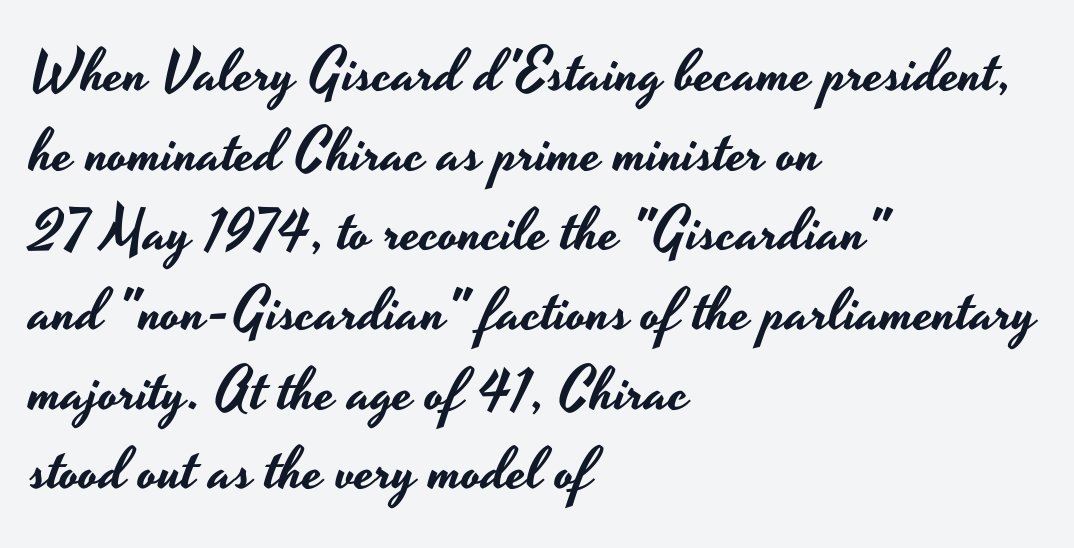
These lines stack with their left ends in a neat column. These lines are composed in type without serifs. Words appear dense and cohesive because spacing is normal. The space between consecutive lines is moderate.
